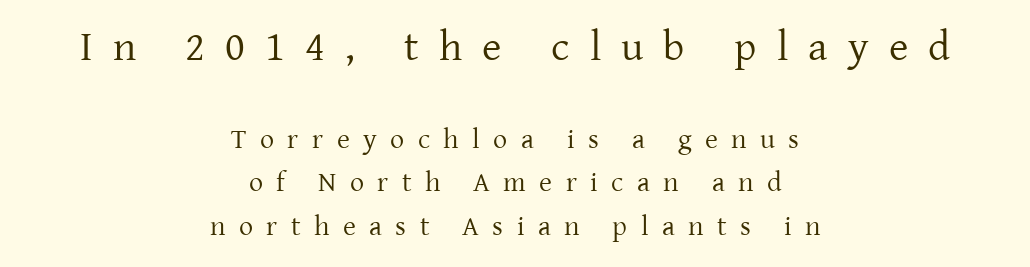
Q: Is the text bold? A: No.
Q: Is the text italic (slanted)? A: No, it is upright.
Q: Is the typeface a serif or a sans-serif typeface? A: Serif.
Q: Is the text underlined? A: No.
Q: How is the paragraph aligned? A: Centered.
Q: Is the spacing between letters normal or unusually wide? A: Unusually wide.
Q: Is the spacing between lines tight, normal or loose? A: Normal.
Q: Which block of text is set in a larger size, the first (top) or the second (bottom)? A: The first (top) one.
Q: Width (condensed, normal, or wide)? A: Normal.
Q: Stroke contrast? A: Low.
Q: x-height? A: Medium.
Q: Monospaced? A: No.
